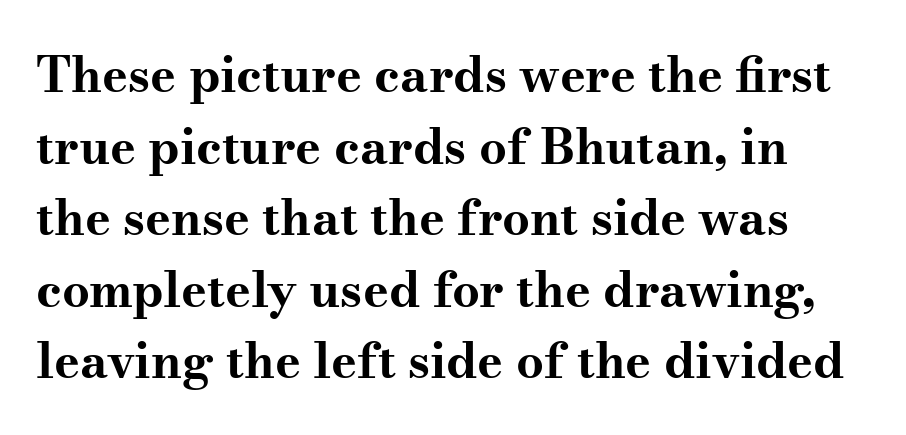
Q: Is the text bold? A: Yes.
Q: Is the text italic (slanted)? A: No, it is upright.
Q: Is the typeface a serif or a sans-serif typeface? A: Serif.
Q: Is the text underlined? A: No.
Q: Is the spacing between letters normal or unusually wide? A: Normal.
Q: Is the spacing between lines tight, normal or loose? A: Normal.
Q: Width (condensed, normal, or wide)? A: Wide.
Q: Stroke contrast? A: Medium.
Q: x-height? A: Small.
Q: Monospaced? A: No.
